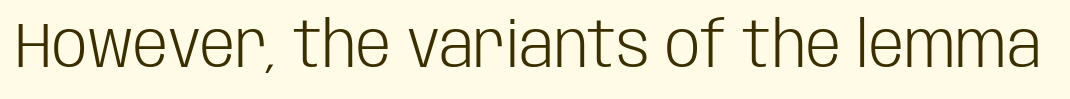
The passage shown is typed in a proportional face where columns would drift. Between one letter and the next there's only the usual sliver of space. The specimen omits any rule beneath the text block's lines. Note: no serifs on the glyphs. A quiet, ordinary-to-light weight characterises the typeface.
